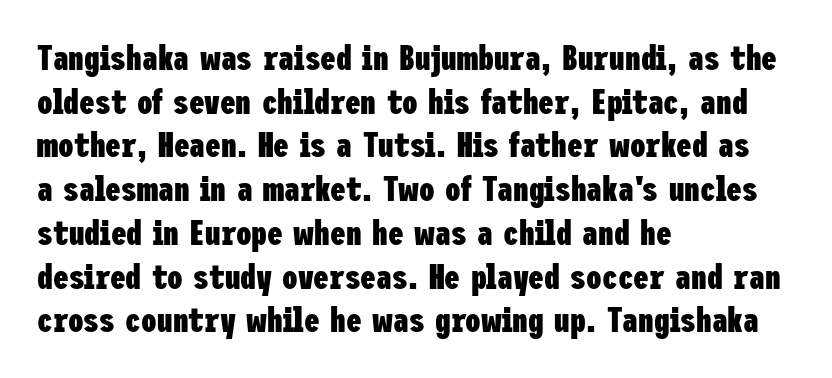
Designer's note — italics off, roman on. Bold? Absolutely — the strokes are thick and heavy. Students, observe: this is what conventionally led text looks like. The compositor pushed each line to the left boundary. Letter spacing: default. The glyphs in this specimen are sans serif.
